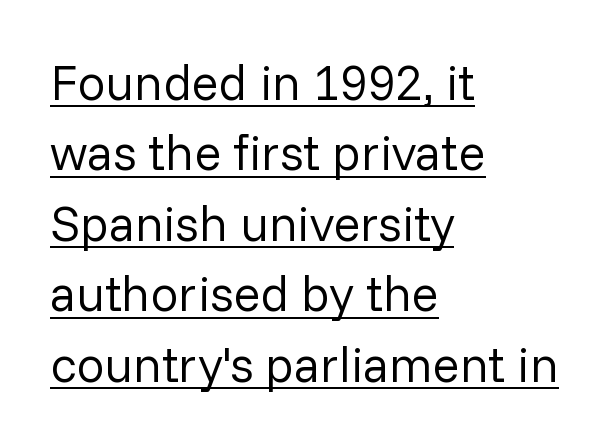
Q: Is the text bold? A: No.
Q: Is the text italic (slanted)? A: No, it is upright.
Q: Is the typeface a serif or a sans-serif typeface? A: Sans-serif.
Q: Is the text underlined? A: Yes.
Q: How is the paragraph aligned? A: Left-aligned.
Q: Is the spacing between letters normal or unusually wide? A: Normal.
Q: Is the spacing between lines tight, normal or loose? A: Normal.
Q: Width (condensed, normal, or wide)? A: Normal.
Q: Stroke contrast? A: Low.
Q: x-height? A: Medium.
Q: Monospaced? A: No.
